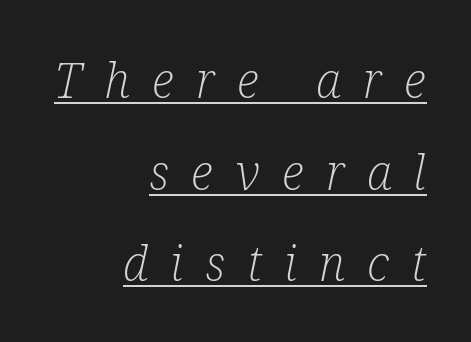
Q: Is the text bold? A: No.
Q: Is the text italic (slanted)? A: Yes, it leans right by about 12 degrees.
Q: Is the typeface a serif or a sans-serif typeface? A: Serif.
Q: Is the text underlined? A: Yes.
Q: How is the paragraph aligned? A: Right-aligned.
Q: Is the spacing between letters normal or unusually wide? A: Unusually wide.
Q: Width (condensed, normal, or wide)? A: Condensed.
Q: Stroke contrast? A: Low.
Q: x-height? A: Medium.
Q: Monospaced? A: No.
